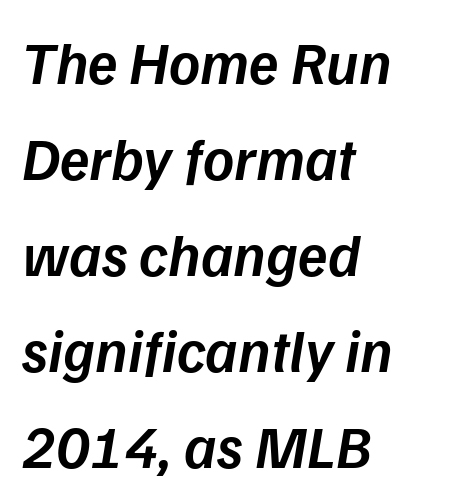
Q: Is the text bold? A: Semi-bold.
Q: Is the text italic (slanted)? A: Yes, it leans right by about 9 degrees.
Q: Is the text underlined? A: No.
Q: How is the paragraph aligned? A: Left-aligned.
Q: Is the spacing between letters normal or unusually wide? A: Normal.
Q: Is the spacing between lines tight, normal or loose? A: Normal.
Q: Width (condensed, normal, or wide)? A: Normal.
Q: Stroke contrast? A: Low.
Q: x-height? A: Medium.
Q: Monospaced? A: No.
